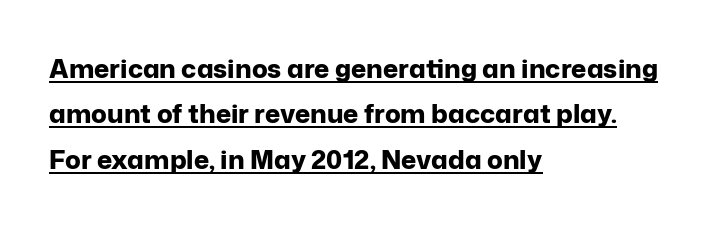
Look at the stroke-to-counter ratio: heavy, a bold. A classic flush-left, rag-right setting is used for this passage. These characters rest on top of a visible drawn line. Glyph-to-glyph distance matches everyday printed text. Posture: vertical.
